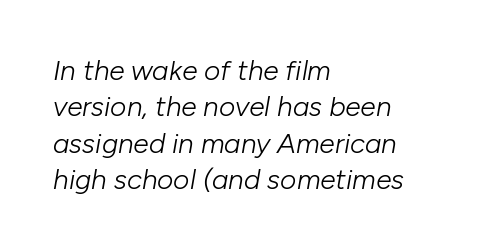
The rendering uses a moderate line-height, typical for paragraphs. Does the lettering tilt? It does — this is italic. The strokes are not fattened; the text isn't bold. Notice how the passage keeps a crisp vertical edge on the left only.
